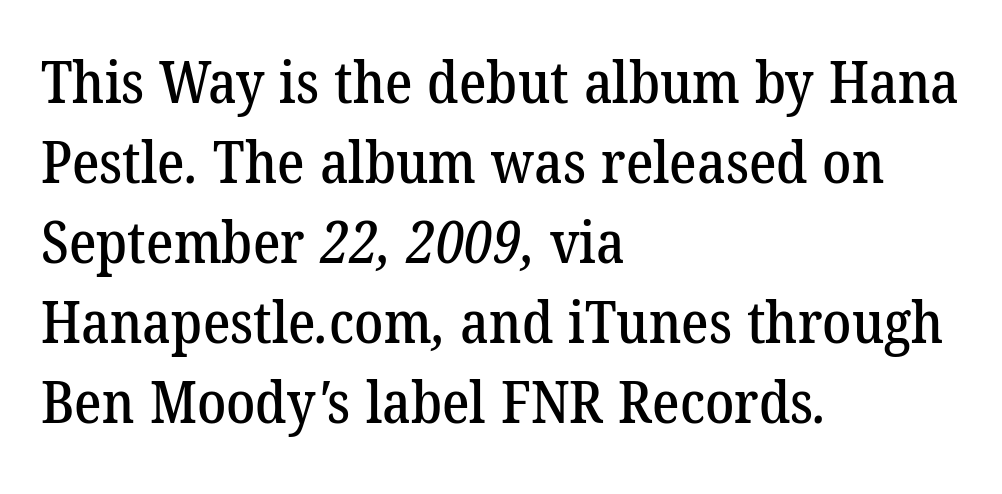
The image shows 58 px serif type; set left-aligned, normal line spacing (1.38x), normal letter spacing, not underlined; low stroke contrast and a medium x-height.
